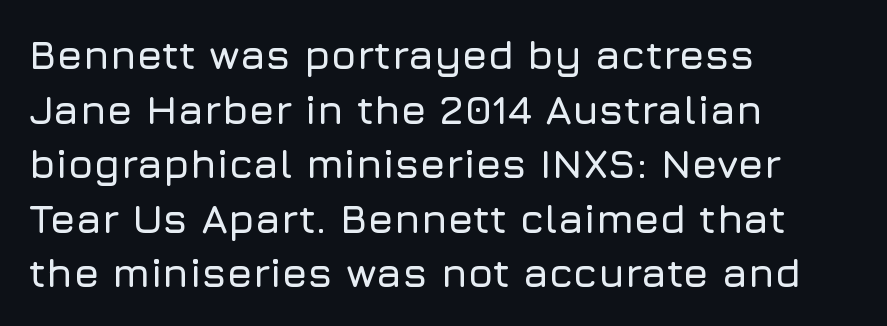
Q: Is the text italic (slanted)? A: No, it is upright.
Q: Is the typeface a serif or a sans-serif typeface? A: Sans-serif.
Q: Is the text underlined? A: No.
Q: How is the paragraph aligned? A: Left-aligned.
Q: Is the spacing between letters normal or unusually wide? A: Normal.
Q: Is the spacing between lines tight, normal or loose? A: Normal.
Q: Width (condensed, normal, or wide)? A: Normal.
Q: Stroke contrast? A: Low.
Q: x-height? A: Medium.
Q: Monospaced? A: No.
